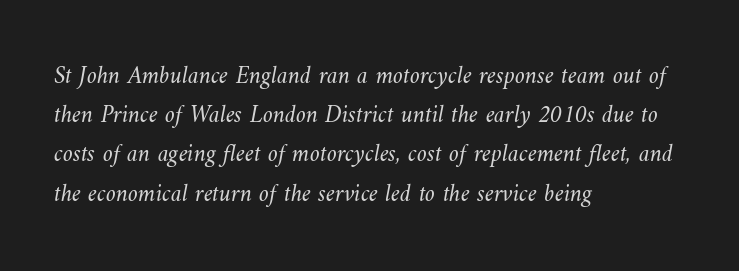
Q: Is the text bold? A: No.
Q: Is the text underlined? A: No.
Q: How is the paragraph aligned? A: Left-aligned.
Q: Is the spacing between letters normal or unusually wide? A: Normal.
Q: Is the spacing between lines tight, normal or loose? A: Normal.
